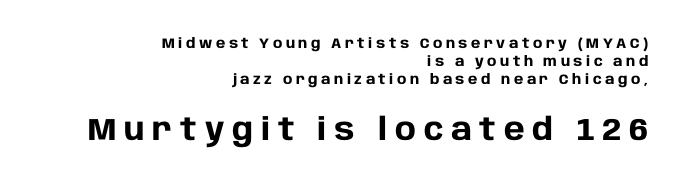
{"serif": "no", "italic": "no", "bold": "yes", "weight": "heavy", "width": "normal", "stroke_contrast": "low", "x_height": "large", "monospaced": "no", "underline": "no", "align": "right", "line_spacing": "normal", "line_spacing_ratio": 1.29, "letter_spacing": "wide", "letter_spacing_em": 0.25, "larger_block": "second", "size_ratio": 2.21, "glyph_px": 31}
